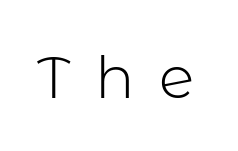
What stands out about the letter spacing? Its width — letters are far apart. Observe the absence of serifs on each vertical stroke in this sample. Here the designer chose a conventional face with non-uniform glyph widths. The specimen omits any rule beneath the text block's lines. Italic? Not at all — the glyphs are vertical. Weight class: somewhere from thin through regular.
